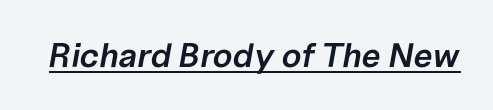
Q: Is the text bold? A: Semi-bold.
Q: Is the text italic (slanted)? A: Yes, it leans right by about 10 degrees.
Q: Is the text underlined? A: Yes.
Q: Is the spacing between letters normal or unusually wide? A: Normal.
Q: Width (condensed, normal, or wide)? A: Normal.
Q: Stroke contrast? A: Low.
Q: x-height? A: Medium.
Q: Monospaced? A: No.
